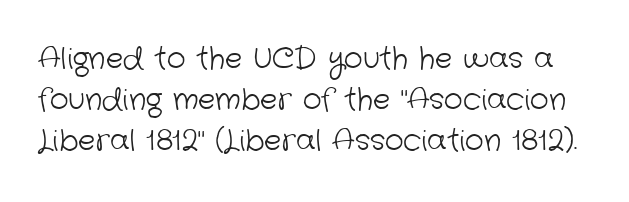
This sample has the flowing, uneven cadence of proportional lettering. The weight would be labelled regular, book, light, or lighter still. This sample uses a sans-serif face. Honestly, there is no underline to notice here at all.
